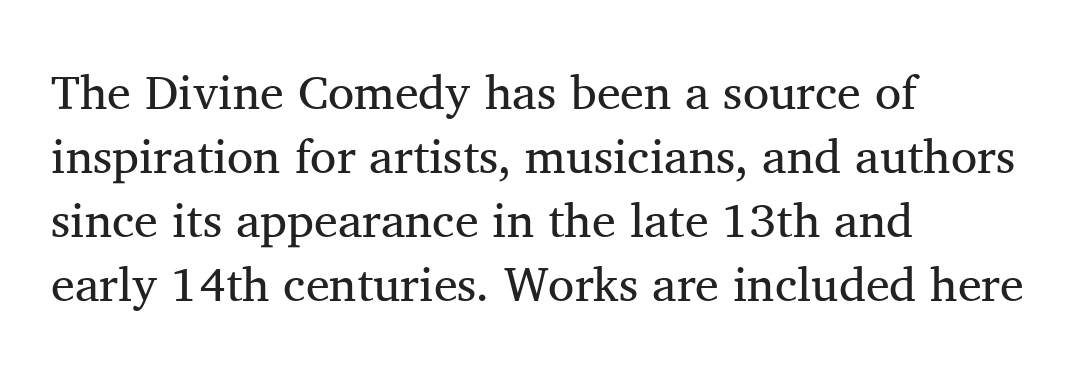
{"serif": "yes", "italic": "no", "bold": "no", "weight": "regular", "width": "normal", "stroke_contrast": "medium", "x_height": "medium", "monospaced": "no", "underline": "no", "align": "left", "line_spacing": "normal", "line_spacing_ratio": 1.33, "letter_spacing": "normal", "letter_spacing_em": 0.0, "glyph_px": 48}
